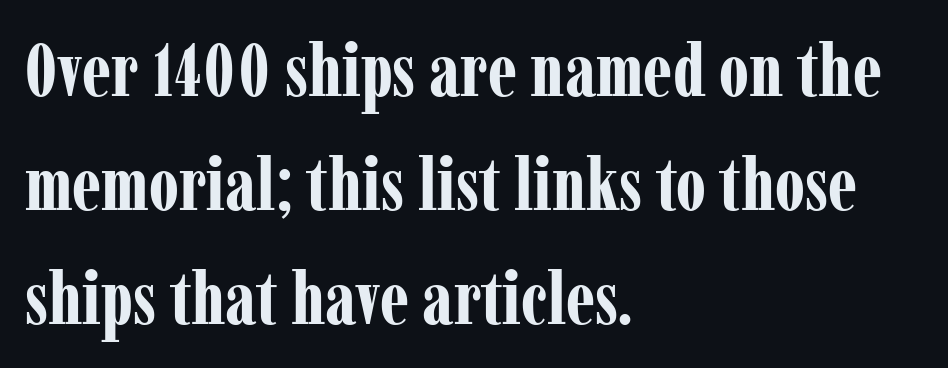
There is no visible air inserted between adjacent glyphs. A serif font was chosen for this passage. The string is rendered with underlining switched off. Posture: upright roman. Note the varied advance widths — an 'i' is clearly narrower than an 'm'. You'd pick this weight for a headline — it's a proper bold.
